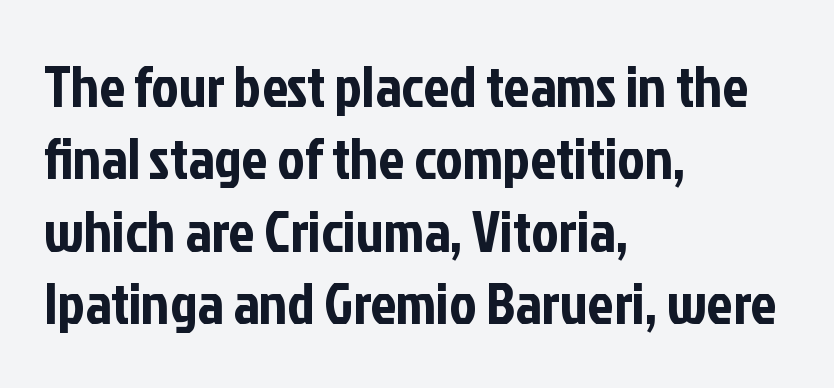
Q: Is the text italic (slanted)? A: No, it is upright.
Q: Is the typeface a serif or a sans-serif typeface? A: Sans-serif.
Q: Is the text underlined? A: No.
Q: How is the paragraph aligned? A: Left-aligned.
Q: Is the spacing between letters normal or unusually wide? A: Normal.
Q: Is the spacing between lines tight, normal or loose? A: Normal.
Q: Width (condensed, normal, or wide)? A: Condensed.
Q: Stroke contrast? A: Low.
Q: x-height? A: Medium.
Q: Monospaced? A: No.
